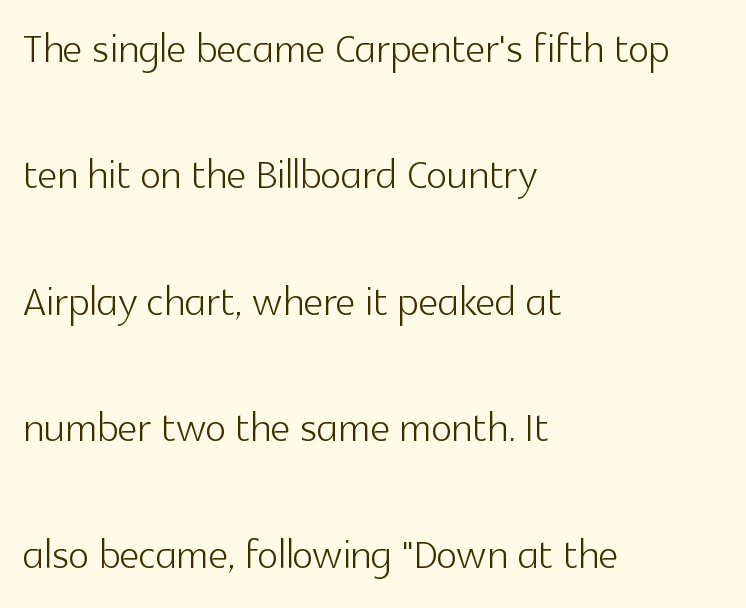
This rendering leaves character spacing at its baseline value. Leftover space on each line is placed entirely after the last word. Summary of weight: not heavy and not bold. The characters display no serif detailing; their extremities are plain. This sample has the flowing, uneven cadence of proportional lettering.
